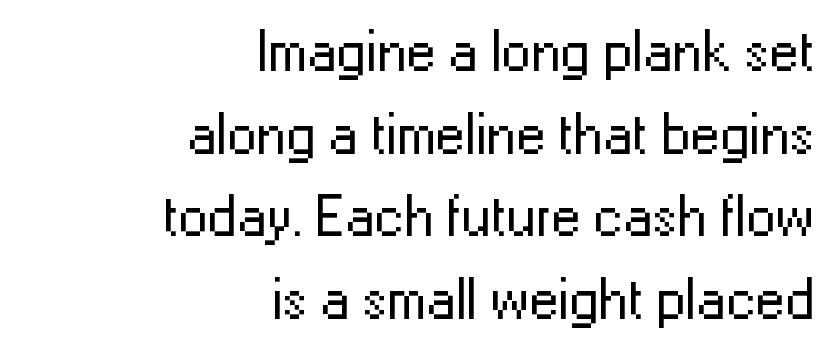
Q: Is the text bold? A: No.
Q: Is the text italic (slanted)? A: No, it is upright.
Q: Is the typeface a serif or a sans-serif typeface? A: Sans-serif.
Q: Is the text underlined? A: No.
Q: How is the paragraph aligned? A: Right-aligned.
Q: Is the spacing between letters normal or unusually wide? A: Normal.
Q: Is the spacing between lines tight, normal or loose? A: Normal.
Q: Width (condensed, normal, or wide)? A: Normal.
Q: Stroke contrast? A: Low.
Q: x-height? A: Medium.
Q: Monospaced? A: No.
